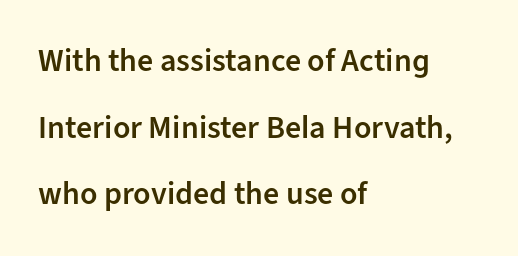
Q: Is the text bold? A: Semi-bold.
Q: Is the text italic (slanted)? A: No, it is upright.
Q: Is the typeface a serif or a sans-serif typeface? A: Sans-serif.
Q: Is the text underlined? A: No.
Q: How is the paragraph aligned? A: Left-aligned.
Q: Is the spacing between letters normal or unusually wide? A: Normal.
Q: Is the spacing between lines tight, normal or loose? A: Loose.
Q: Width (condensed, normal, or wide)? A: Normal.
Q: Stroke contrast? A: Low.
Q: x-height? A: Medium.
Q: Monospaced? A: No.
